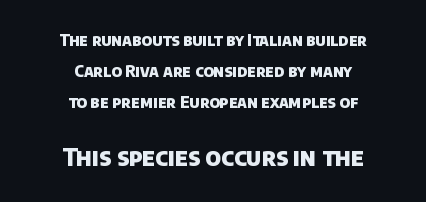
Between these two stacked blocks, the lower one wins on size. Bold? Absolutely — the strokes are thick and heavy. The glyphs are unaccompanied by any horizontal stroke below them. Honestly, the rows look like they've been pulled way apart.
